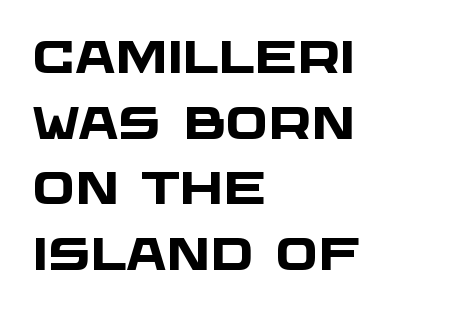
{"serif": "no", "bold": "yes", "weight": "heavy", "width": "wide", "stroke_contrast": "low", "x_height": "large", "monospaced": "no", "underline": "no", "align": "left", "line_spacing": "normal", "line_spacing_ratio": 1.46, "letter_spacing": "normal", "letter_spacing_em": 0.0, "glyph_px": 45}
